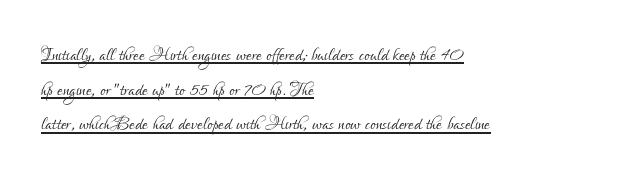
Regular leading. The strokes are not fattened; the text isn't bold. Emphasis is given by a line drawn under the lettering. Tracking here is standard; glyphs follow each other at the usual distance.
